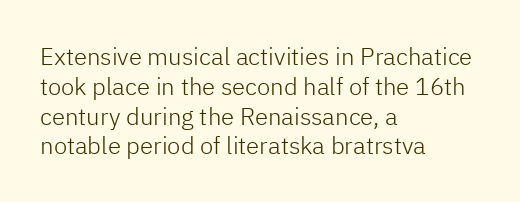
{"italic": "no", "bold": "no", "underline": "no", "align": "left", "line_spacing_ratio": 1.24, "letter_spacing": "normal", "letter_spacing_em": 0.0, "glyph_px": 24}
